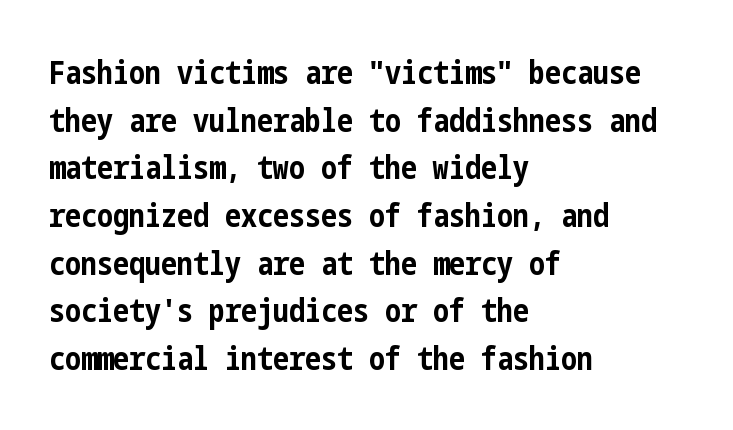
{"serif": "no", "italic": "no", "bold": "yes", "weight": "bold", "width": "condensed", "stroke_contrast": "low", "x_height": "medium", "underline": "no", "align": "left", "line_spacing": "normal", "line_spacing_ratio": 1.49, "letter_spacing": "normal", "letter_spacing_em": 0.0, "glyph_px": 32}
